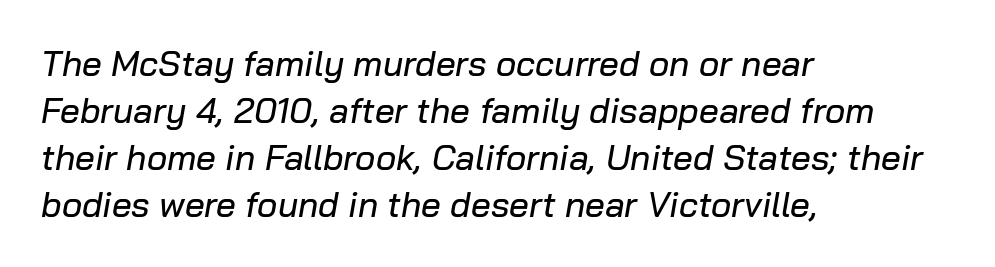
Q: Is the text italic (slanted)? A: Yes, it leans right by about 10 degrees.
Q: Is the text underlined? A: No.
Q: How is the paragraph aligned? A: Left-aligned.
Q: Is the spacing between letters normal or unusually wide? A: Normal.
Q: Is the spacing between lines tight, normal or loose? A: Normal.
Q: Width (condensed, normal, or wide)? A: Normal.
Q: Stroke contrast? A: Low.
Q: x-height? A: Medium.
Q: Monospaced? A: No.
